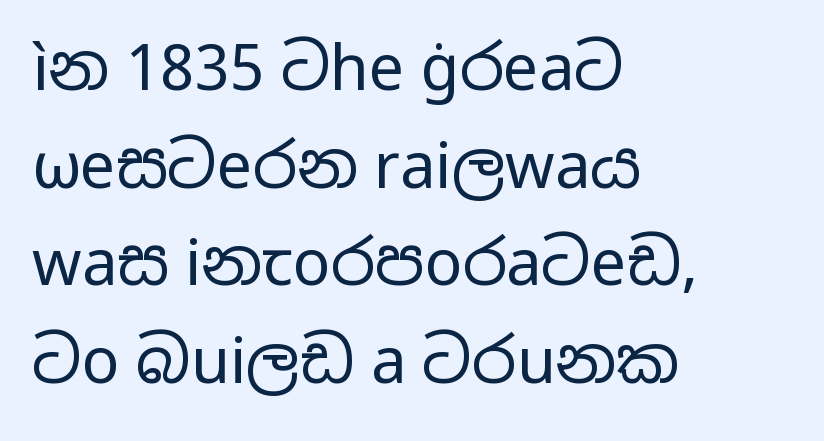
Q: Is the text bold? A: No.
Q: Is the text italic (slanted)? A: No, it is upright.
Q: Is the typeface a serif or a sans-serif typeface? A: Sans-serif.
Q: Is the text underlined? A: No.
Q: How is the paragraph aligned? A: Left-aligned.
Q: Is the spacing between letters normal or unusually wide? A: Normal.
Q: Is the spacing between lines tight, normal or loose? A: Normal.
Q: Width (condensed, normal, or wide)? A: Wide.
Q: Stroke contrast? A: Low.
Q: x-height? A: Medium.
Q: Monospaced? A: No.
